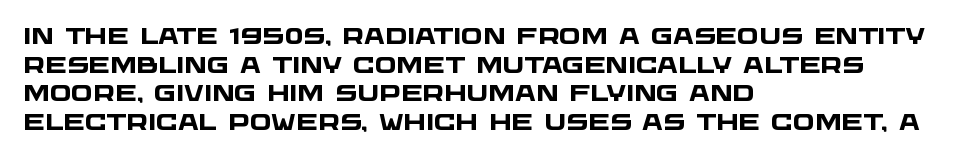
Q: Is the text bold? A: Yes.
Q: Is the text underlined? A: No.
Q: How is the paragraph aligned? A: Left-aligned.
Q: Is the spacing between letters normal or unusually wide? A: Normal.
